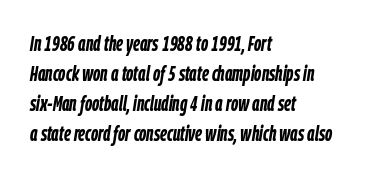
The image shows 21 px bold type, italic (leaning right); set left-aligned, normal line spacing (1.43x), normal letter spacing, not underlined.
